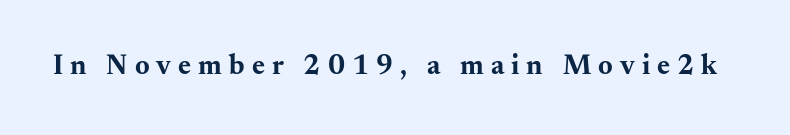
Q: Is the text bold? A: Yes.
Q: Is the text italic (slanted)? A: No, it is upright.
Q: Is the typeface a serif or a sans-serif typeface? A: Serif.
Q: Is the text underlined? A: No.
Q: Is the spacing between letters normal or unusually wide? A: Unusually wide.
Q: Width (condensed, normal, or wide)? A: Wide.
Q: Stroke contrast? A: Medium.
Q: x-height? A: Small.
Q: Monospaced? A: No.
